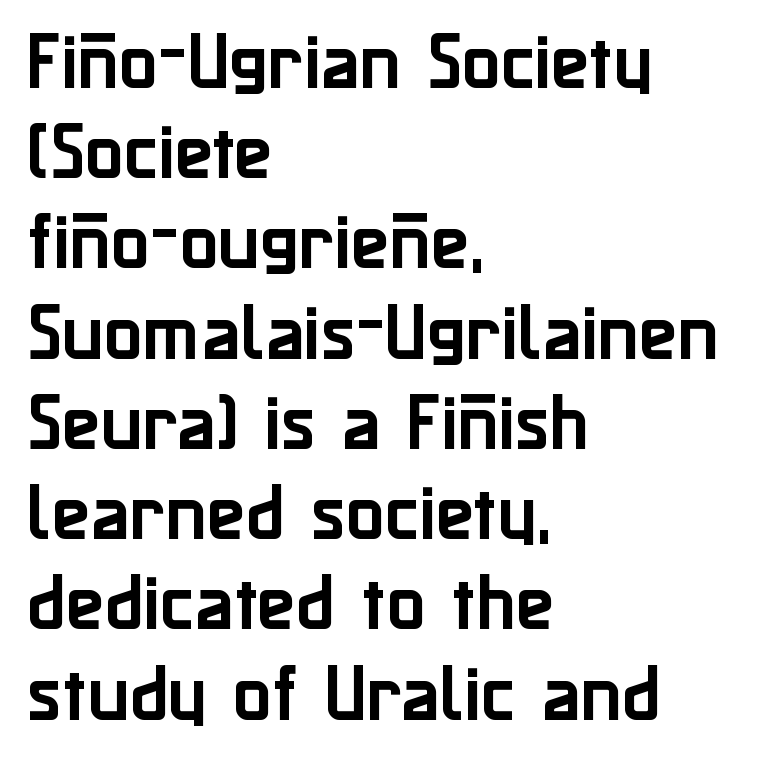
The image shows 64 px sans-serif type, upright; set left-aligned, normal line spacing (1.41x), normal letter spacing, not underlined; low stroke contrast and a medium x-height.
